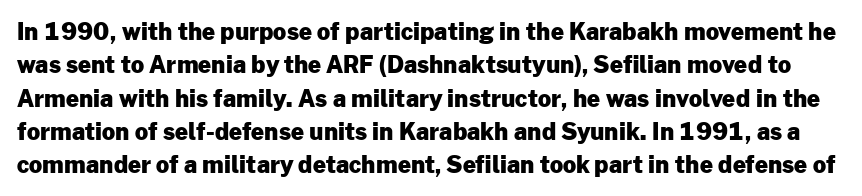
The image shows 23 px bold type, upright; set normal line spacing (1.45x), normal letter spacing, not underlined.
